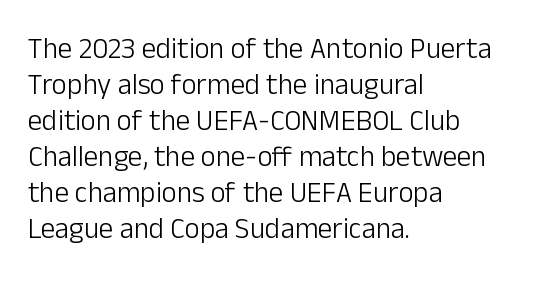
Q: Is the text bold? A: No.
Q: Is the text italic (slanted)? A: No, it is upright.
Q: Is the typeface a serif or a sans-serif typeface? A: Sans-serif.
Q: Is the text underlined? A: No.
Q: How is the paragraph aligned? A: Left-aligned.
Q: Is the spacing between letters normal or unusually wide? A: Normal.
Q: Width (condensed, normal, or wide)? A: Normal.
Q: Stroke contrast? A: Low.
Q: x-height? A: Medium.
Q: Monospaced? A: No.
